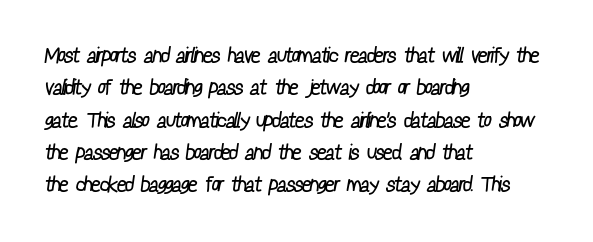
Check under the words: just untouched page. In terms of letterspacing, this is plain default setting. On a weight scale, this lands at 450 or below. The lines in this sample share a left origin and differ only in where they stop.
